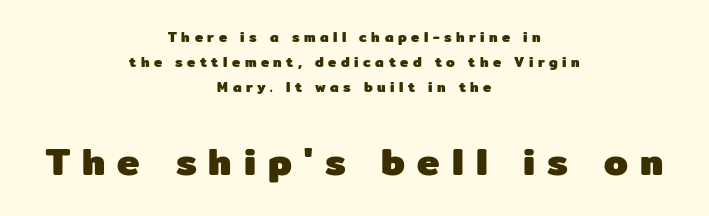
The image shows 38 px heavy sans-serif type, upright; set centered, line spacing 1.8x, unusually wide letter spacing (+0.32 em), not underlined; the second (bottom) block is 2.71x larger; low stroke contrast and a medium x-height.
